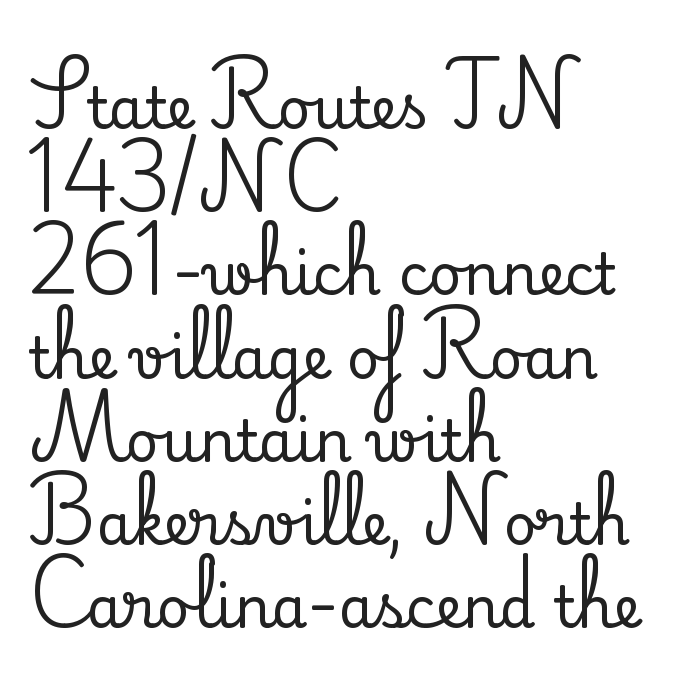
{"serif": "yes", "italic": "no", "width": "normal", "stroke_contrast": "medium", "x_height": "small", "monospaced": "no", "underline": "no", "align": "left", "line_spacing": "normal", "line_spacing_ratio": 1.46, "letter_spacing": "normal", "letter_spacing_em": 0.0, "glyph_px": 57}
